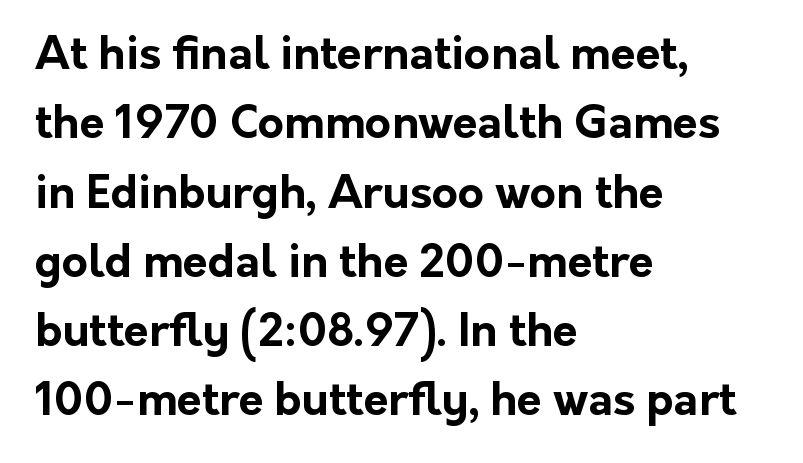
The image shows 45 px bold sans-serif type, upright; set left-aligned, normal line spacing (1.54x), normal letter spacing, not underlined; low stroke contrast and a medium x-height.
